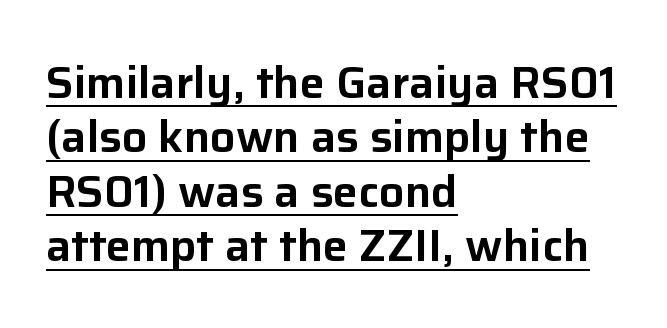
{"serif": "no", "italic": "no", "width": "normal", "stroke_contrast": "low", "x_height": "medium", "monospaced": "no", "underline": "yes", "align": "left", "line_spacing_ratio": 1.21, "letter_spacing": "normal", "letter_spacing_em": 0.0, "glyph_px": 45}
